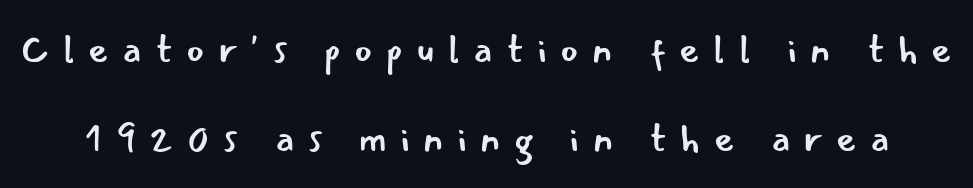
The image shows 39 px regular-weight sans-serif type, upright; set loose line spacing (2.28x), unusually wide letter spacing (+0.34 em), not underlined; low stroke contrast and a small x-height.
